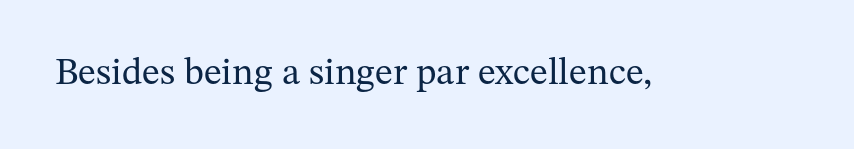
Q: Is the text bold? A: No.
Q: Is the text italic (slanted)? A: No, it is upright.
Q: Is the typeface a serif or a sans-serif typeface? A: Serif.
Q: Is the text underlined? A: No.
Q: Is the spacing between letters normal or unusually wide? A: Normal.
Q: Width (condensed, normal, or wide)? A: Normal.
Q: Stroke contrast? A: Medium.
Q: x-height? A: Medium.
Q: Monospaced? A: No.
